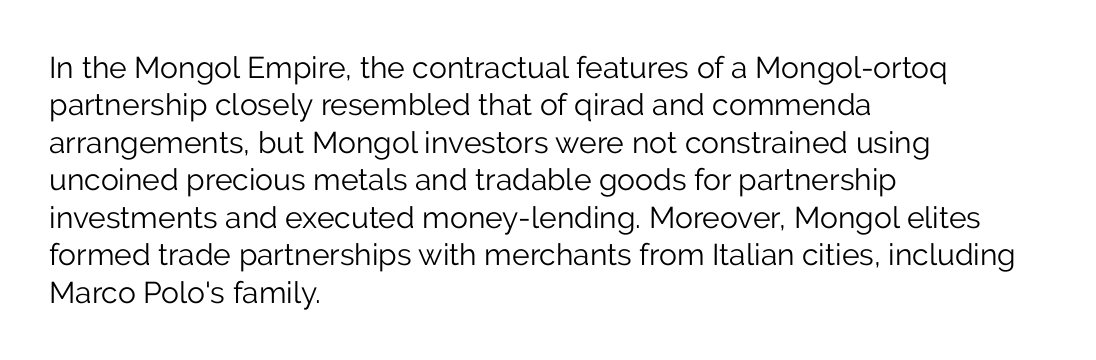
No extra tracking has been applied to these lines. The rendering uses a moderate line-height, typical for paragraphs. The space directly below the letters is spotless. Looks like regular typesetting: each glyph gets only the width it needs.
